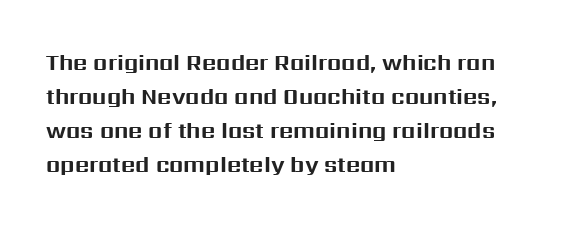
The image shows 22 px bold type, upright; set left-aligned, normal line spacing (1.55x), normal letter spacing, not underlined.
